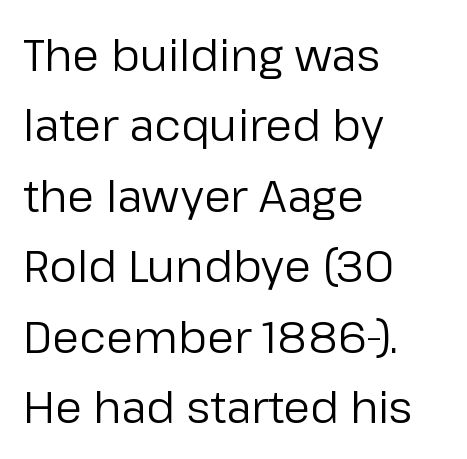
Q: Is the text bold? A: No.
Q: Is the text italic (slanted)? A: No, it is upright.
Q: Is the typeface a serif or a sans-serif typeface? A: Sans-serif.
Q: Is the text underlined? A: No.
Q: How is the paragraph aligned? A: Left-aligned.
Q: Is the spacing between letters normal or unusually wide? A: Normal.
Q: Is the spacing between lines tight, normal or loose? A: Normal.
Q: Width (condensed, normal, or wide)? A: Normal.
Q: Stroke contrast? A: Low.
Q: x-height? A: Medium.
Q: Monospaced? A: No.
